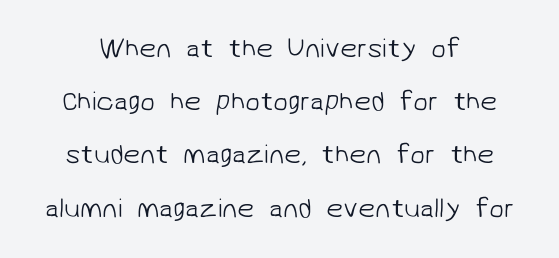
Q: Is the text bold? A: No.
Q: Is the text underlined? A: No.
Q: How is the paragraph aligned? A: Centered.
Q: Is the spacing between letters normal or unusually wide? A: Normal.
Q: Is the spacing between lines tight, normal or loose? A: Loose.
